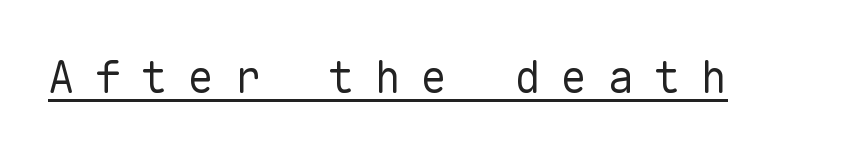
The image shows 44 px regular-weight sans-serif type, upright, monospaced; set unusually wide letter spacing (+0.46 em), underlined; low stroke contrast and a medium x-height.
